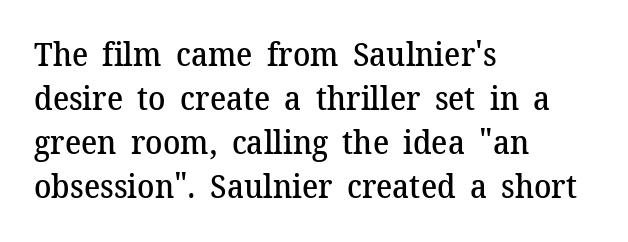
Caption: semibold face, moderately heavy strokes. Normally led — the rows are evenly, conventionally spaced. Does extra space separate the letters? No, they use regular spacing. Quick note: not italic, upright. Each line starts at the same left margin while the right side varies.
